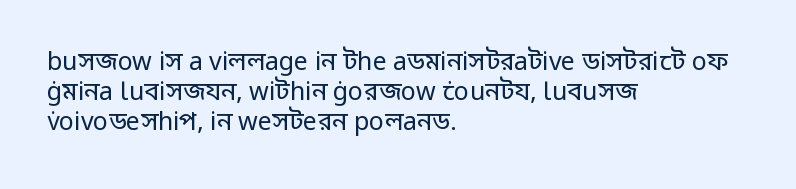
Q: Is the text bold? A: No.
Q: Is the text italic (slanted)? A: No, it is upright.
Q: Is the text underlined? A: No.
Q: How is the paragraph aligned? A: Left-aligned.
Q: Is the spacing between letters normal or unusually wide? A: Normal.
